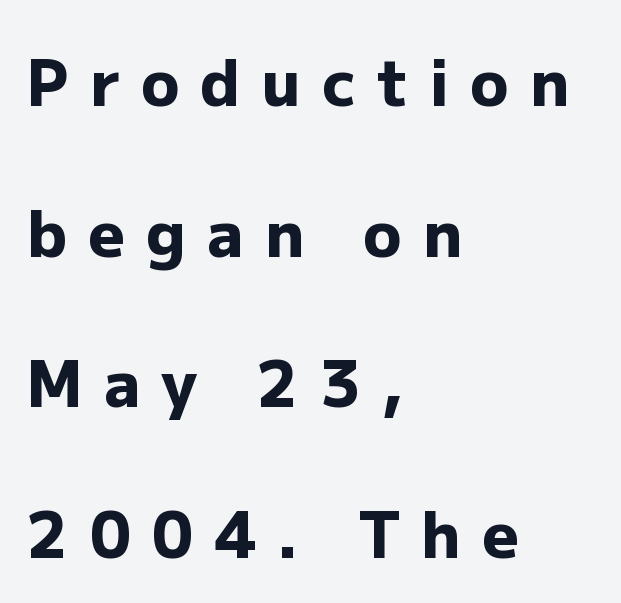
Q: Is the text bold? A: Yes.
Q: Is the text italic (slanted)? A: No, it is upright.
Q: Is the typeface a serif or a sans-serif typeface? A: Sans-serif.
Q: Is the text underlined? A: No.
Q: How is the paragraph aligned? A: Left-aligned.
Q: Is the spacing between letters normal or unusually wide? A: Unusually wide.
Q: Is the spacing between lines tight, normal or loose? A: Loose.
Q: Width (condensed, normal, or wide)? A: Normal.
Q: Stroke contrast? A: Low.
Q: x-height? A: Medium.
Q: Monospaced? A: No.
